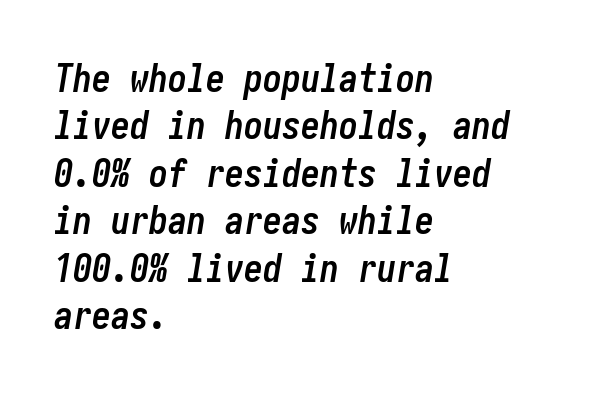
Heavy-handed strokes throughout: this text is bold. Honestly, the letter spacing is just normal — you wouldn't notice it. The lines sit at an ordinary, default distance from one another. Clear beneath every line of the passage. These lines stack with their left ends in a neat column. Designer's note — italics engaged.
